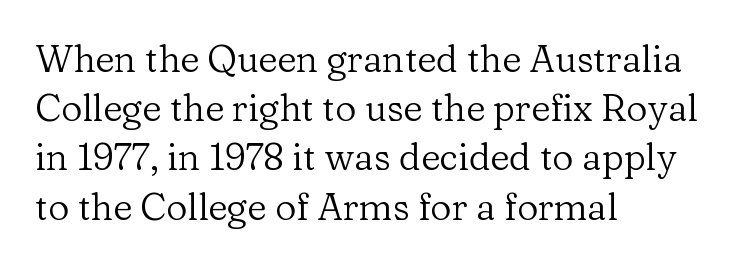
How would I describe the line gaps? Plain and ordinary. The tracking reads as untouched default to a designer's eye. The glyphs in this specimen are seriffed. Style check: upright. On a weight scale, this lands at 450 or below.
